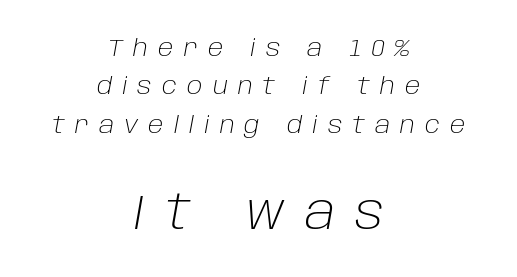
Q: Is the text bold? A: No.
Q: Is the text italic (slanted)? A: Yes, it leans right by about 10 degrees.
Q: Is the text underlined? A: No.
Q: How is the paragraph aligned? A: Centered.
Q: Is the spacing between letters normal or unusually wide? A: Unusually wide.
Q: Is the spacing between lines tight, normal or loose? A: Normal.
Q: Which block of text is set in a larger size, the first (top) or the second (bottom)? A: The second (bottom) one.
Q: Width (condensed, normal, or wide)? A: Normal.
Q: Stroke contrast? A: Low.
Q: x-height? A: Large.
Q: Monospaced? A: No.
